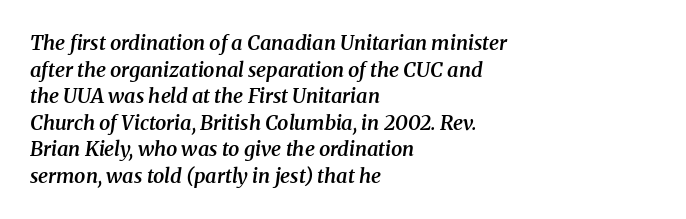
Q: Is the text bold? A: Semi-bold.
Q: Is the text italic (slanted)? A: Yes, it leans right by about 8 degrees.
Q: Is the text underlined? A: No.
Q: How is the paragraph aligned? A: Left-aligned.
Q: Is the spacing between letters normal or unusually wide? A: Normal.
Q: Is the spacing between lines tight, normal or loose? A: Normal.
